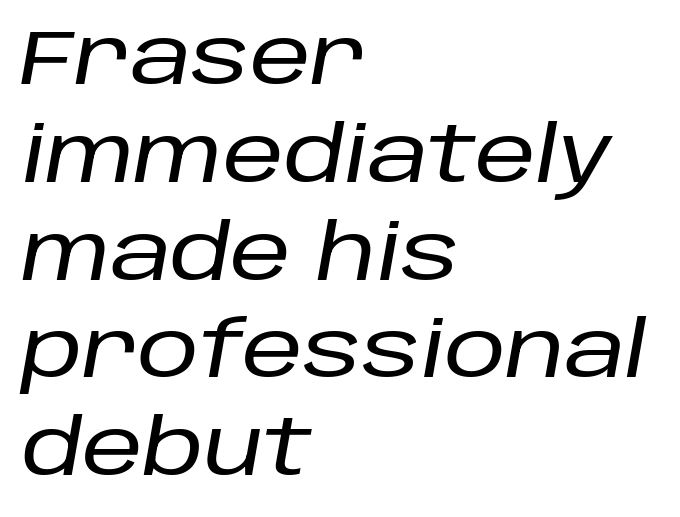
Q: Is the text italic (slanted)? A: Yes, it leans right by about 10 degrees.
Q: Is the text underlined? A: No.
Q: How is the paragraph aligned? A: Left-aligned.
Q: Is the spacing between letters normal or unusually wide? A: Normal.
Q: Is the spacing between lines tight, normal or loose? A: Normal.
Q: Width (condensed, normal, or wide)? A: Normal.
Q: Stroke contrast? A: Low.
Q: x-height? A: Large.
Q: Monospaced? A: No.
